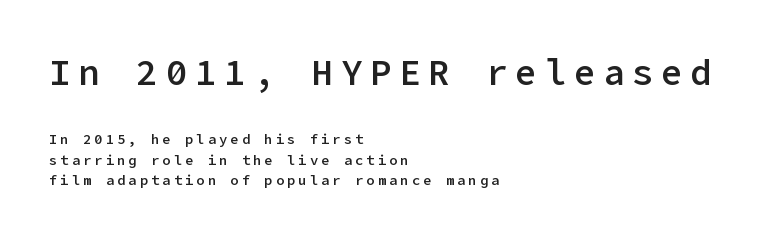
I'd describe the lettering as semibold — firm but not a full bold. In terms of leading, this rendering sits right in the middle. Posture: vertical. Check the space under the baseline: it is left empty. Here the glyphs are tracked loosely, breaking word shapes into spaced letters. Casual observation: everything's shoved over to the left.
